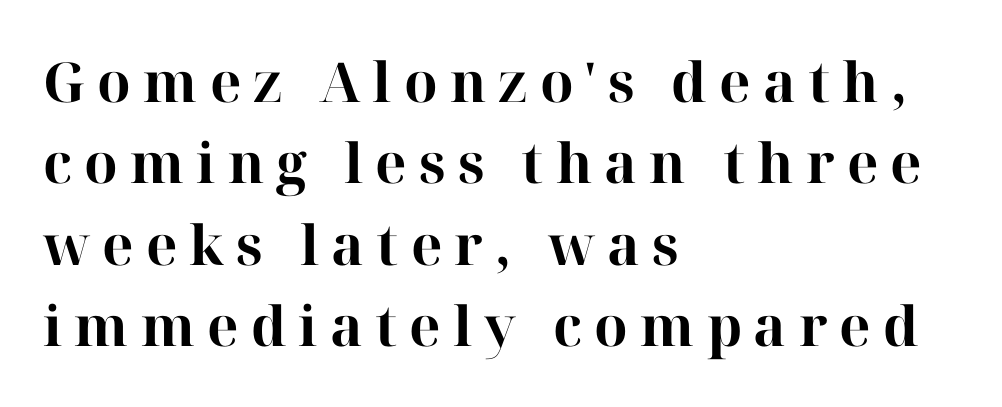
The image shows 55 px bold serif type, upright; set left-aligned, normal line spacing (1.48x), unusually wide letter spacing (+0.22 em), not underlined; high stroke contrast and a medium x-height.
